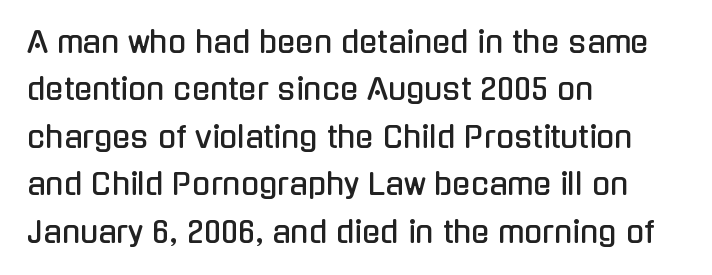
{"serif": "no", "italic": "no", "width": "condensed", "stroke_contrast": "low", "x_height": "medium", "monospaced": "no", "underline": "no", "align": "left", "line_spacing": "normal", "line_spacing_ratio": 1.58, "letter_spacing": "normal", "letter_spacing_em": 0.0, "glyph_px": 30}
